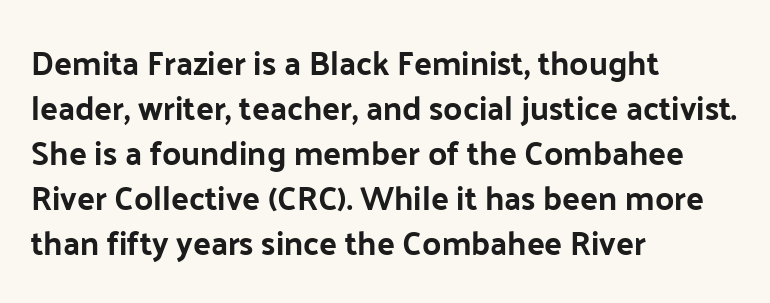
Q: Is the text bold? A: Yes.
Q: Is the text italic (slanted)? A: No, it is upright.
Q: Is the typeface a serif or a sans-serif typeface? A: Sans-serif.
Q: Is the text underlined? A: No.
Q: How is the paragraph aligned? A: Left-aligned.
Q: Is the spacing between letters normal or unusually wide? A: Normal.
Q: Is the spacing between lines tight, normal or loose? A: Normal.
Q: Width (condensed, normal, or wide)? A: Normal.
Q: Stroke contrast? A: Low.
Q: x-height? A: Medium.
Q: Monospaced? A: No.
